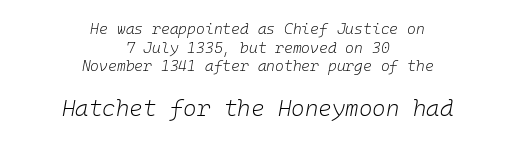
These lines are centered, leaving both edges ragged. Whoever set this made the second block the dominant, larger element. The strokes are not fattened; the text isn't bold. How are the letters spaced? Ordinarily, with no added tracking. A typesetter would mark this as italic. A clean baseline with only descenders dipping below it.
